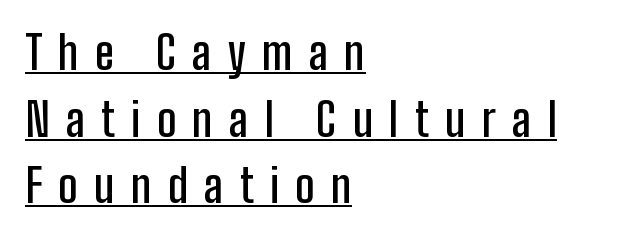
Q: Is the text bold? A: Semi-bold.
Q: Is the text italic (slanted)? A: No, it is upright.
Q: Is the typeface a serif or a sans-serif typeface? A: Sans-serif.
Q: Is the text underlined? A: Yes.
Q: How is the paragraph aligned? A: Left-aligned.
Q: Is the spacing between letters normal or unusually wide? A: Unusually wide.
Q: Is the spacing between lines tight, normal or loose? A: Normal.
Q: Width (condensed, normal, or wide)? A: Condensed.
Q: Stroke contrast? A: Low.
Q: x-height? A: Medium.
Q: Monospaced? A: No.
